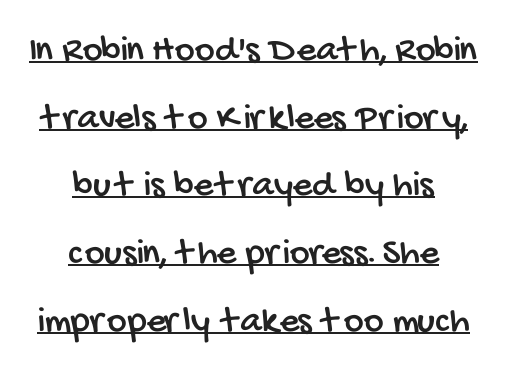
Q: Is the typeface a serif or a sans-serif typeface? A: Sans-serif.
Q: Is the text underlined? A: Yes.
Q: How is the paragraph aligned? A: Centered.
Q: Is the spacing between letters normal or unusually wide? A: Normal.
Q: Width (condensed, normal, or wide)? A: Condensed.
Q: Stroke contrast? A: Low.
Q: x-height? A: Large.
Q: Monospaced? A: No.
